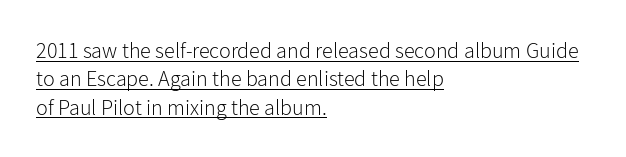
The text block is weighted toward the left margin, trailing off unevenly rightward. Characters follow at the spacing the type designer built in. Heaviness? Minimal to ordinary, like unemphasized prose. The string is rendered with underlining switched on. The axis of the letterforms is exactly vertical. The block of text has a typical density, with ordinary space between rows.
